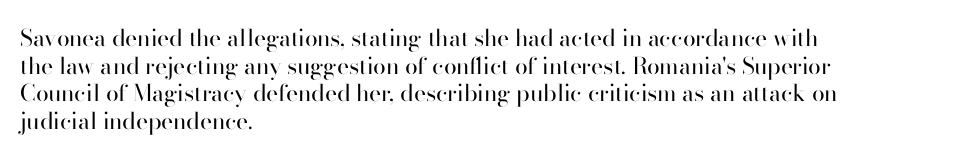
Unlike italic type, these characters show no tilt at all. The string is rendered with underlining switched off. The lines are quadded left. Tracking here is standard; glyphs follow each other at the usual distance. The letters look calm and open, with moderate or lighter stems.
